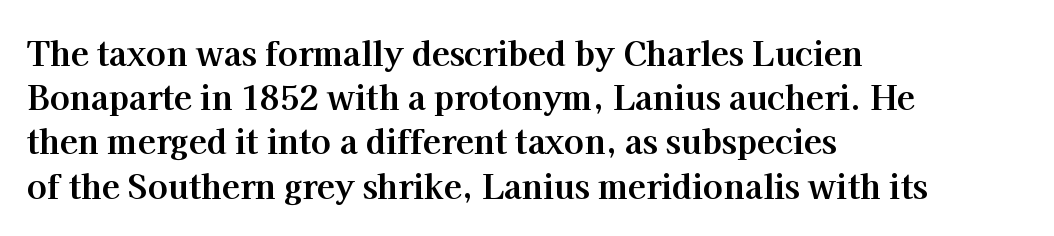
Q: Is the text bold? A: Yes.
Q: Is the text italic (slanted)? A: No, it is upright.
Q: Is the typeface a serif or a sans-serif typeface? A: Serif.
Q: Is the text underlined? A: No.
Q: How is the paragraph aligned? A: Left-aligned.
Q: Is the spacing between letters normal or unusually wide? A: Normal.
Q: Is the spacing between lines tight, normal or loose? A: Normal.
Q: Width (condensed, normal, or wide)? A: Normal.
Q: Stroke contrast? A: High.
Q: x-height? A: Medium.
Q: Monospaced? A: No.
